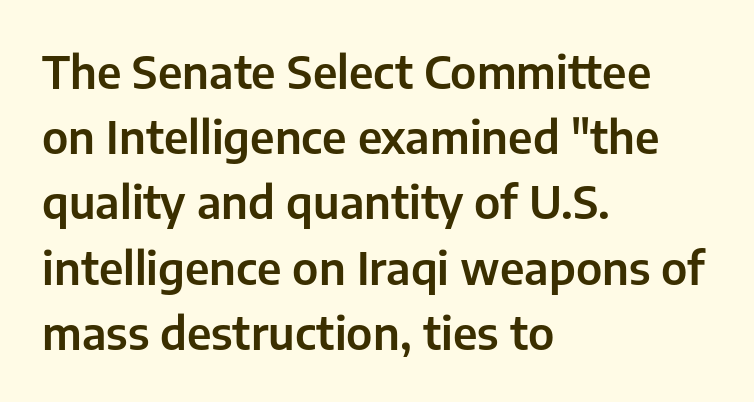
{"serif": "no", "italic": "no", "width": "normal", "stroke_contrast": "low", "x_height": "medium", "monospaced": "no", "underline": "no", "align": "left", "line_spacing": "normal", "line_spacing_ratio": 1.45, "letter_spacing": "normal", "letter_spacing_em": 0.0, "glyph_px": 45}
